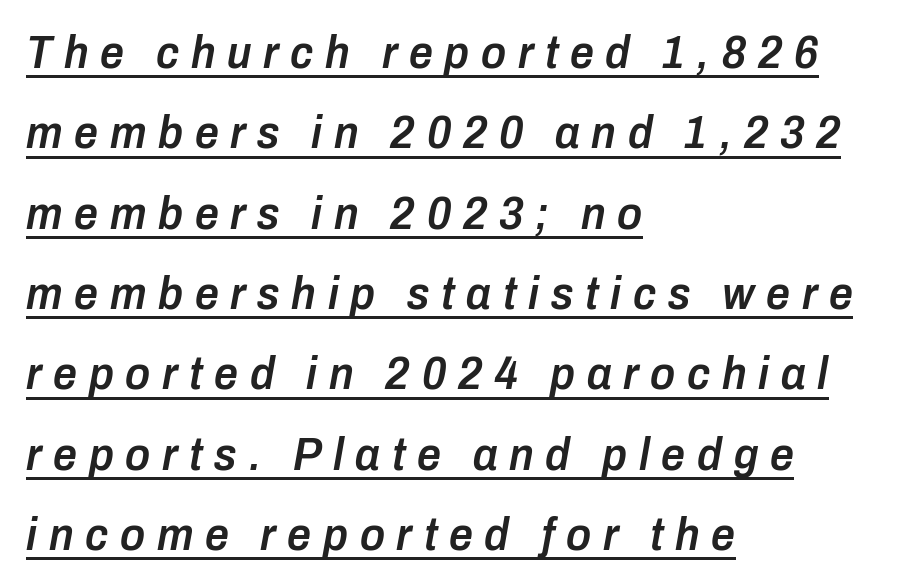
Q: Is the text bold? A: Semi-bold.
Q: Is the text italic (slanted)? A: Yes, it leans right by about 10 degrees.
Q: Is the text underlined? A: Yes.
Q: How is the paragraph aligned? A: Left-aligned.
Q: Is the spacing between letters normal or unusually wide? A: Unusually wide.
Q: Width (condensed, normal, or wide)? A: Condensed.
Q: Stroke contrast? A: Low.
Q: x-height? A: Medium.
Q: Monospaced? A: No.
